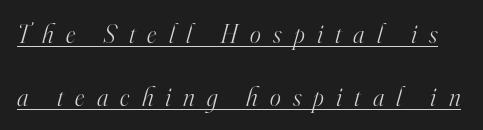
Every character sits at an angle, as italics do. The tracking jumps out immediately: characters are airy and widely separated. Stroke thickness stays within the range of a standard reading face or lighter. Notice how a bar underscores the lettering throughout. Vertically, the passage feels expansive, rows floating well apart.
